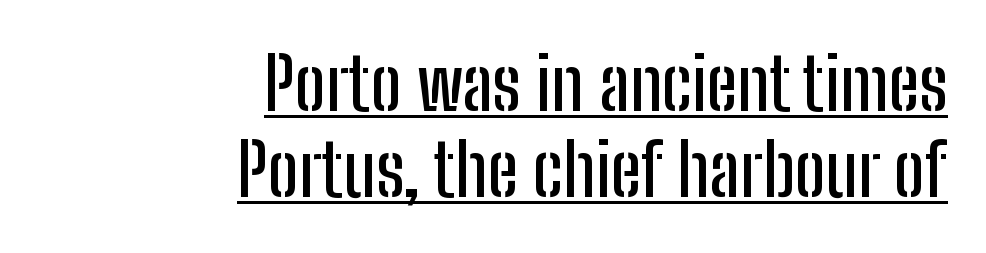
{"serif": "no", "italic": "no", "width": "condensed", "stroke_contrast": "low", "x_height": "medium", "monospaced": "no", "underline": "yes", "align": "right", "line_spacing_ratio": 1.18, "letter_spacing": "normal", "letter_spacing_em": 0.0, "glyph_px": 73}
